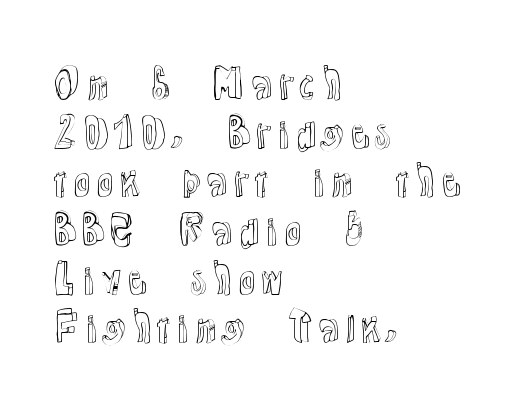
{"italic": "no", "width": "normal", "x_height": "medium", "monospaced": "no", "underline": "no", "align": "left", "line_spacing": "normal", "line_spacing_ratio": 1.28, "letter_spacing": "normal", "letter_spacing_em": 0.0, "glyph_px": 38}
